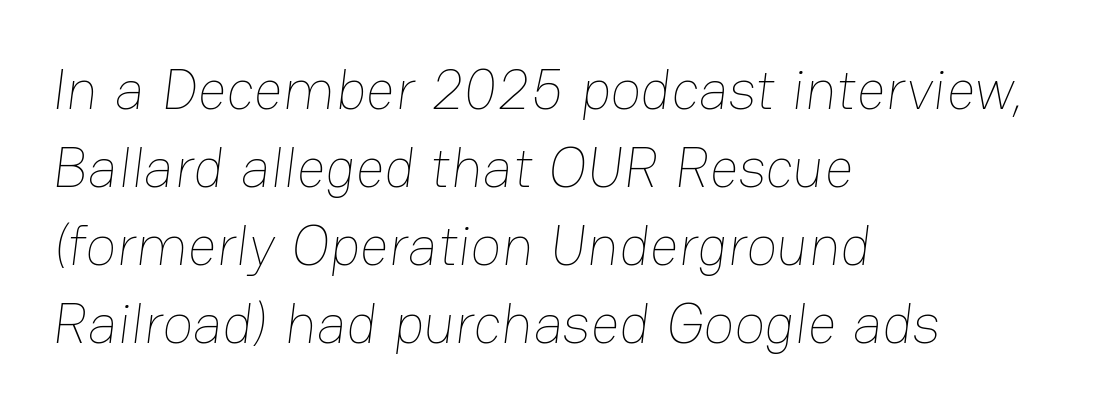
The passage shown stacks its lines at a standard gap. Compared with a centered layout, this one pins lines to the left instead. Stroke thickness stays within the range of a standard reading face or lighter. Do the characters align in a grid? No, the font is proportional. The zone under the glyphs is completely vacant.
